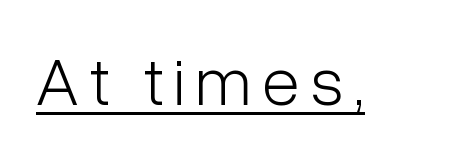
{"serif": "no", "italic": "no", "bold": "no", "weight": "light", "width": "condensed", "stroke_contrast": "low", "x_height": "medium", "monospaced": "no", "underline": "yes", "glyph_px": 69}
